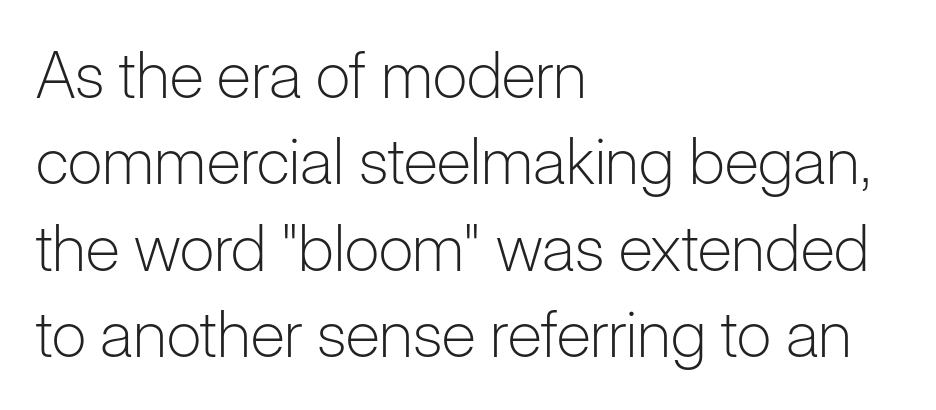
The image shows 64 px light sans-serif type, upright; set left-aligned, normal line spacing (1.35x), normal letter spacing, not underlined; low stroke contrast and a medium x-height.
